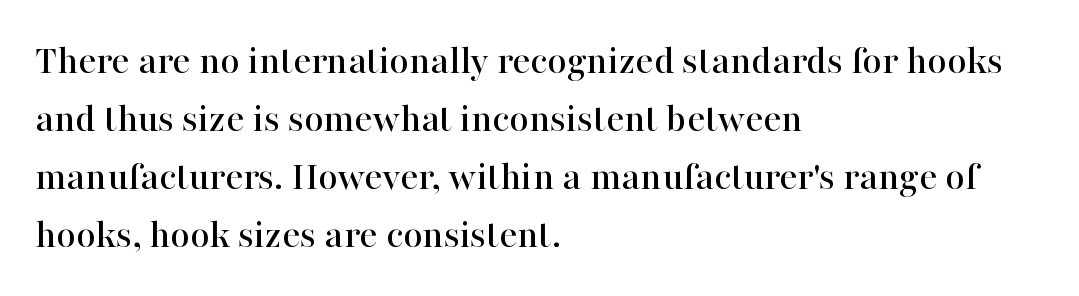
Q: Is the text italic (slanted)? A: No, it is upright.
Q: Is the typeface a serif or a sans-serif typeface? A: Serif.
Q: Is the text underlined? A: No.
Q: How is the paragraph aligned? A: Left-aligned.
Q: Is the spacing between letters normal or unusually wide? A: Normal.
Q: Is the spacing between lines tight, normal or loose? A: Normal.
Q: Width (condensed, normal, or wide)? A: Normal.
Q: Stroke contrast? A: High.
Q: x-height? A: Medium.
Q: Monospaced? A: No.
